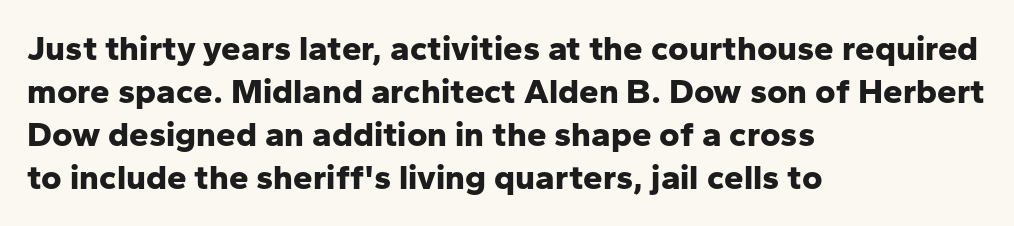
Reading down the block, your eye returns to a fixed left position each line. When letters stand straight like this, we call the style roman or upright. Each row of text sits above clean, open space. Grotesque or geometric, the face here clearly has no serifs. No extra tracking has been applied to these lines.
